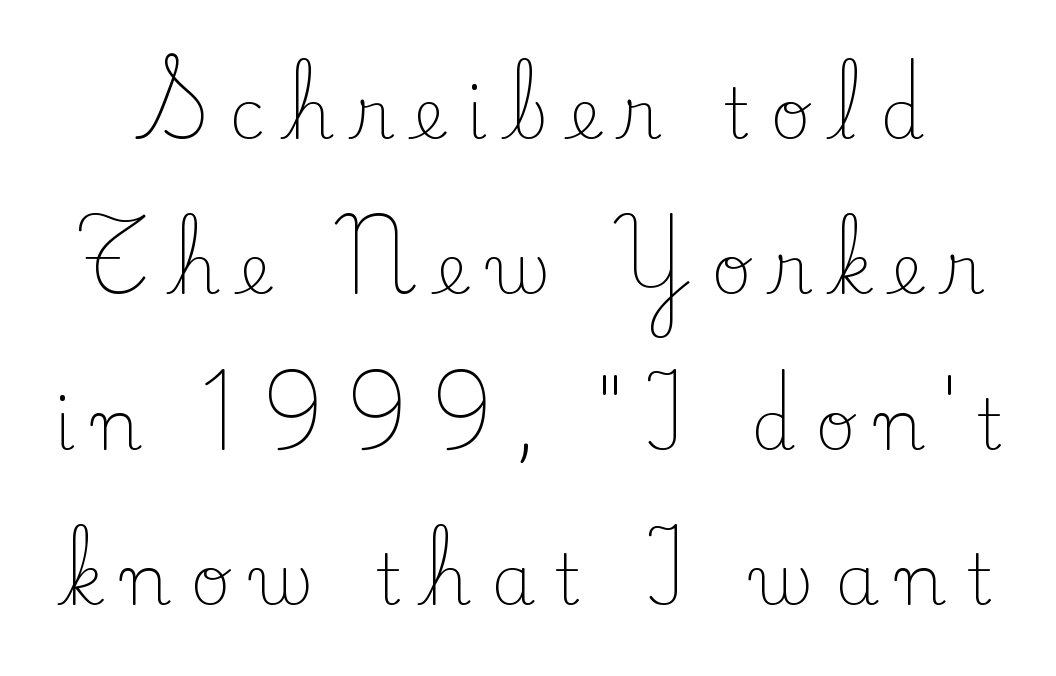
The image shows 70 px light serif type, upright; set loose line spacing (2.22x), unusually wide letter spacing (+0.29 em), not underlined; low stroke contrast and a small x-height.
